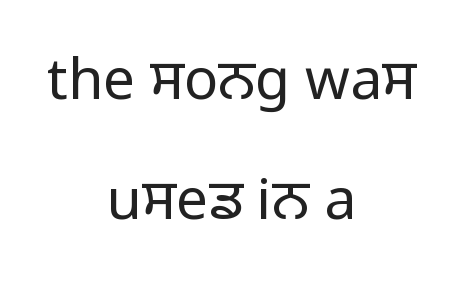
No heavy texture on the line: the type isn't bold. The text block is weighted toward neither margin, spreading evenly from the middle. Do the characters align in a grid? No, the font is proportional. A roman cut, with each character standing at attention. The gap between lines stays unmarked. This rendering employs a face without finishing strokes, i.e., a sans-serif.
